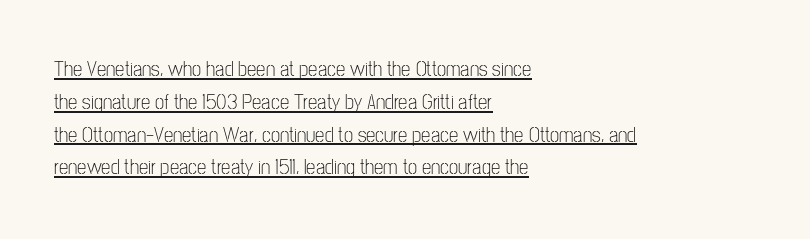
Q: Is the text bold? A: No.
Q: Is the text italic (slanted)? A: No, it is upright.
Q: Is the text underlined? A: Yes.
Q: How is the paragraph aligned? A: Left-aligned.
Q: Is the spacing between letters normal or unusually wide? A: Normal.
Q: Is the spacing between lines tight, normal or loose? A: Normal.
